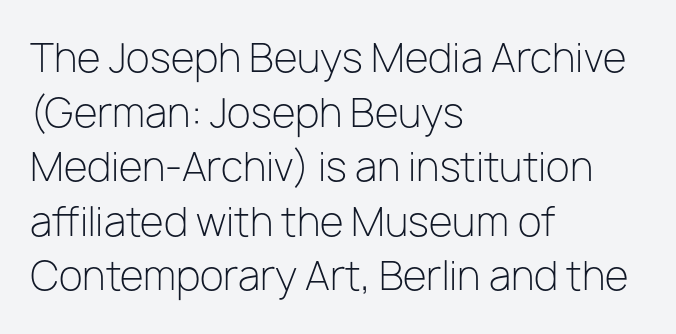
The image shows 39 px light sans-serif type, upright; set left-aligned, normal line spacing (1.4x), normal letter spacing, not underlined; low stroke contrast and a medium x-height.
